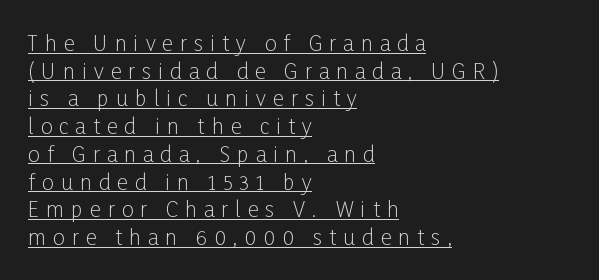
The image shows 21 px text type, upright; set left-aligned, normal line spacing (1.32x), unusually wide letter spacing (+0.34 em), underlined.
